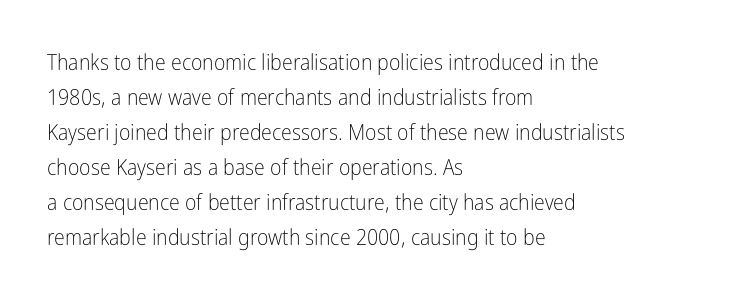
Q: Is the text bold? A: No.
Q: Is the text italic (slanted)? A: No, it is upright.
Q: Is the text underlined? A: No.
Q: How is the paragraph aligned? A: Left-aligned.
Q: Is the spacing between letters normal or unusually wide? A: Normal.
Q: Is the spacing between lines tight, normal or loose? A: Normal.
